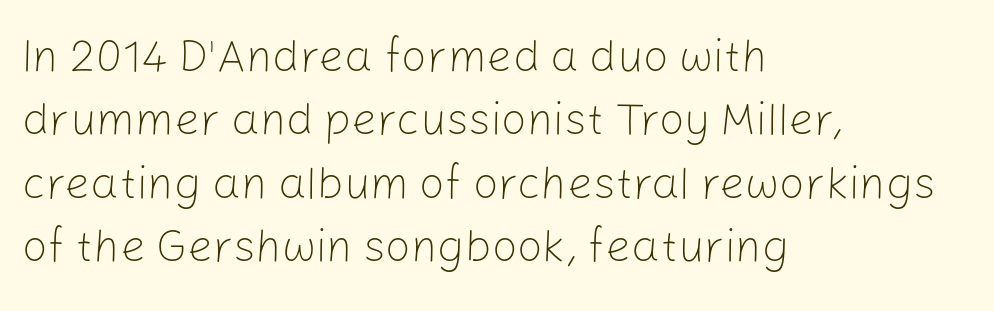
The leading is moderate, giving the passage an even texture. A typesetter would call this zero additional tracking. The passage is arranged the way most books set body copy — flush left. Rendered with straight, roman letterforms.
